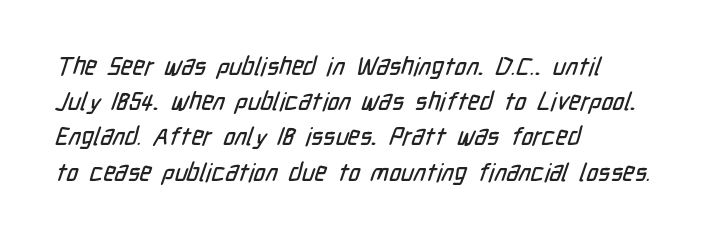
{"underline": "no", "align": "left", "line_spacing": "normal", "line_spacing_ratio": 1.41, "letter_spacing": "normal", "letter_spacing_em": 0.0, "glyph_px": 25}
